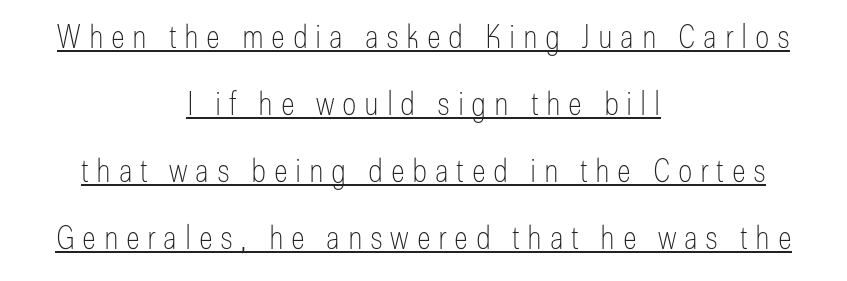
The image shows 33 px thin, condensed sans-serif type, upright; set centered, loose line spacing (2.03x), unusually wide letter spacing (+0.23 em), underlined; low stroke contrast and a medium x-height.
